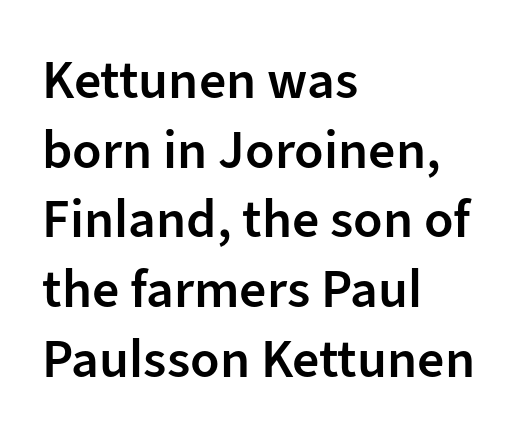
{"serif": "no", "italic": "no", "bold": "semi", "weight": "semibold", "width": "normal", "stroke_contrast": "low", "x_height": "medium", "monospaced": "no", "underline": "no", "align": "left", "line_spacing": "normal", "line_spacing_ratio": 1.29, "letter_spacing": "normal", "letter_spacing_em": 0.0, "glyph_px": 54}
